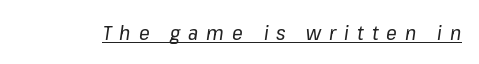
{"italic": "yes", "lean": "right", "slant_degrees": 8, "bold": "no", "underline": "yes", "letter_spacing": "wide", "letter_spacing_em": 0.4, "glyph_px": 20}
